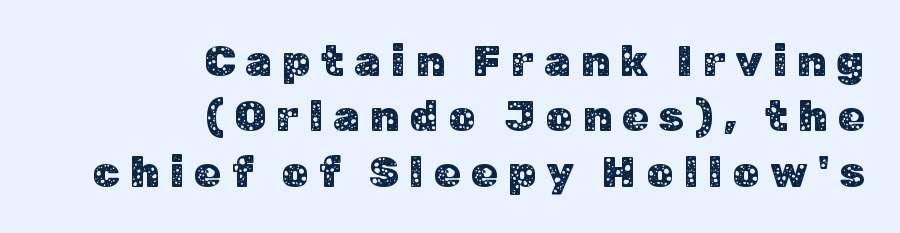
{"serif": "no", "italic": "no", "width": "normal", "stroke_contrast": "low", "x_height": "medium", "monospaced": "no", "underline": "no", "align": "right", "line_spacing": "normal", "line_spacing_ratio": 1.29, "letter_spacing": "wide", "letter_spacing_em": 0.24, "glyph_px": 43}
